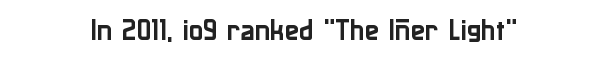
Q: Is the text italic (slanted)? A: No, it is upright.
Q: Is the text underlined? A: No.
Q: How is the paragraph aligned? A: Centered.
Q: Is the spacing between letters normal or unusually wide? A: Normal.
